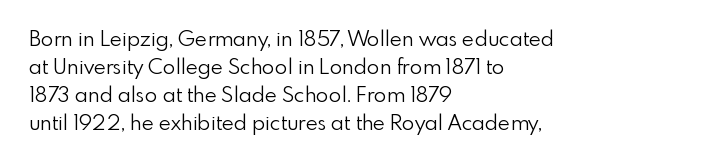
The image shows 21 px text type, upright; set left-aligned, normal line spacing (1.34x), normal letter spacing, not underlined.
